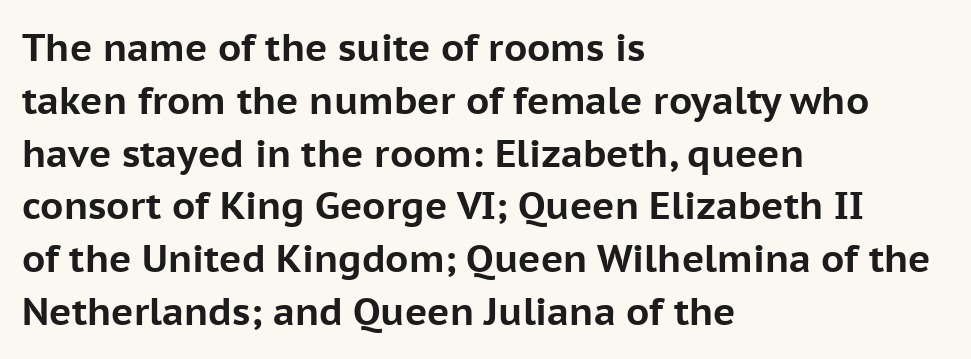
The image shows 38 px bold sans-serif type, upright; set left-aligned, normal line spacing (1.39x), normal letter spacing, not underlined; low stroke contrast and a medium x-height.
